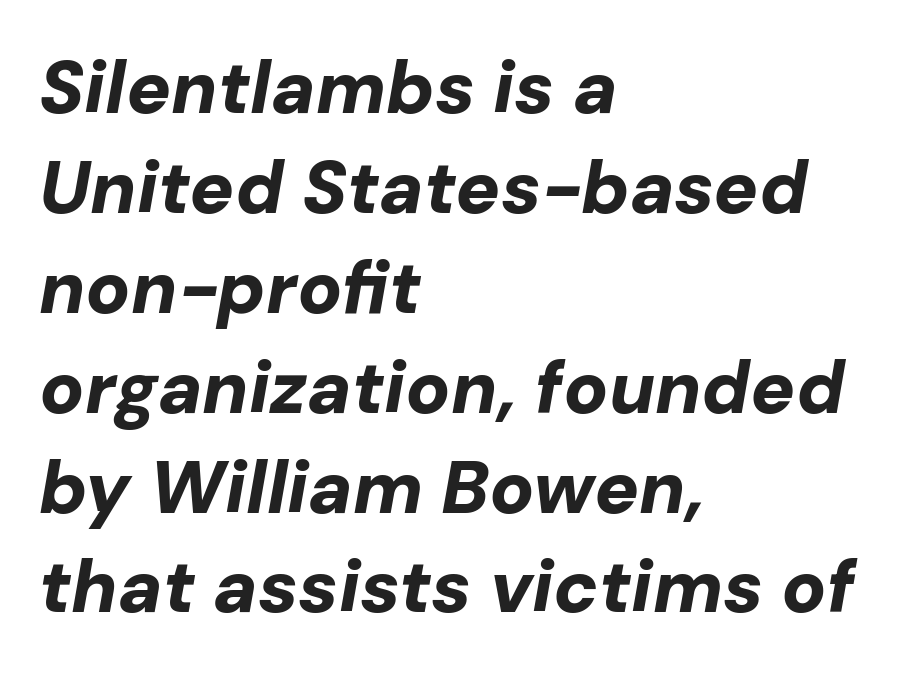
Q: Is the text bold? A: Yes.
Q: Is the text italic (slanted)? A: Yes, it leans right by about 10 degrees.
Q: Is the text underlined? A: No.
Q: How is the paragraph aligned? A: Left-aligned.
Q: Is the spacing between letters normal or unusually wide? A: Normal.
Q: Is the spacing between lines tight, normal or loose? A: Normal.
Q: Width (condensed, normal, or wide)? A: Normal.
Q: Stroke contrast? A: Low.
Q: x-height? A: Medium.
Q: Monospaced? A: No.
